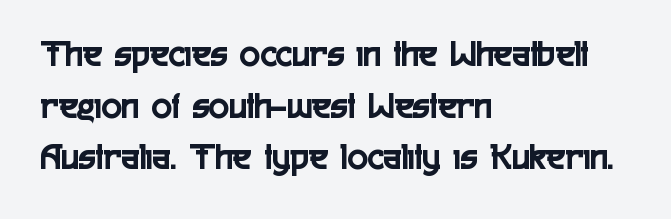
The paragraph shown leans on its left margin. A typesetter would call this proportional, since set widths differ per character. Baseline-to-baseline distance is the conventional proportion of letter height. Posture: straight, roman, zero tilt. Classification — sans serif.
